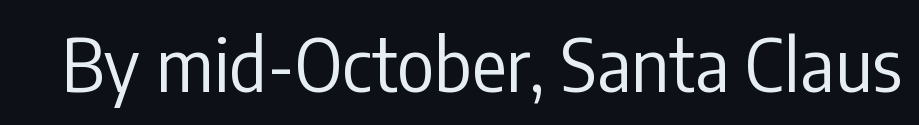
{"serif": "no", "italic": "no", "bold": "no", "weight": "regular", "width": "condensed", "stroke_contrast": "low", "x_height": "medium", "monospaced": "no", "underline": "no", "letter_spacing": "normal", "letter_spacing_em": 0.0, "glyph_px": 72}
